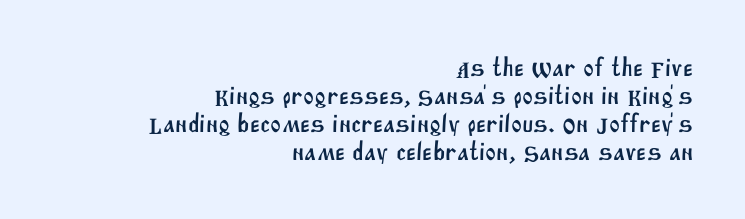
Leftover space on each line is placed entirely before the opening word. Default kerning and tracking; the words read as compact shapes. Any mark beneath the type? The region is blank. The leading is snug, giving the passage a crowded texture.
